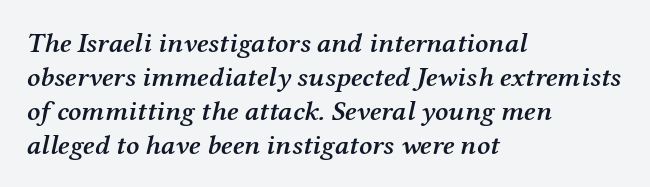
The image shows 28 px semibold serif type, italic (leaning right); set left-aligned, line spacing 1.21x, normal letter spacing, not underlined; medium stroke contrast and a medium x-height.
